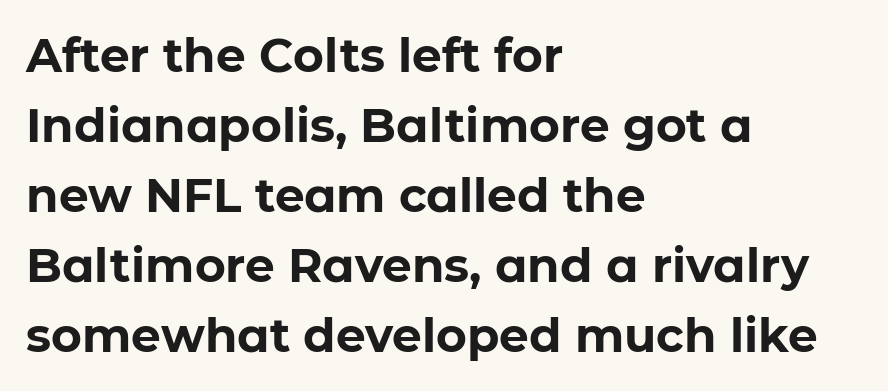
Every row of glyphs begins at an identical x-position on the left. Does the lettering tilt? It doesn't — this is upright. Heft: maximum for text — a bold. Descenders are the only things crossing below the line. Check where the strokes stop: nothing finishes them off — pure sans. Short note: letters normally spaced.
